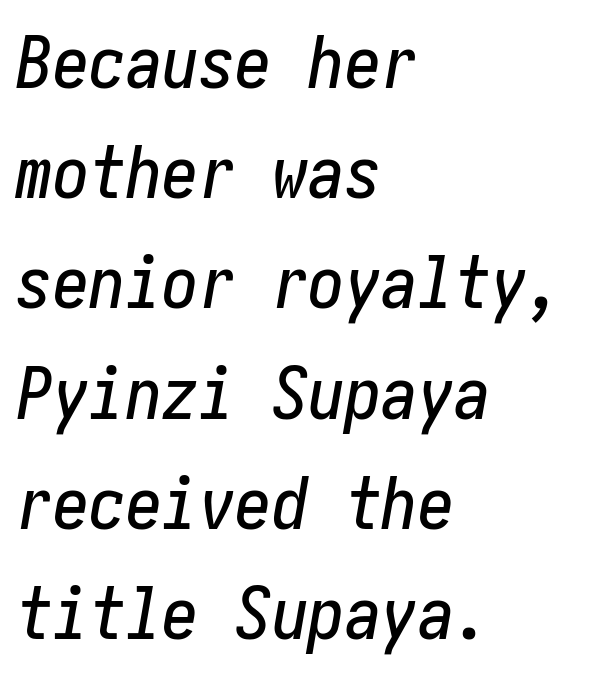
The image shows 73 px condensed type, italic (leaning right); set left-aligned, normal line spacing (1.51x), normal letter spacing, not underlined; low stroke contrast and a medium x-height.
